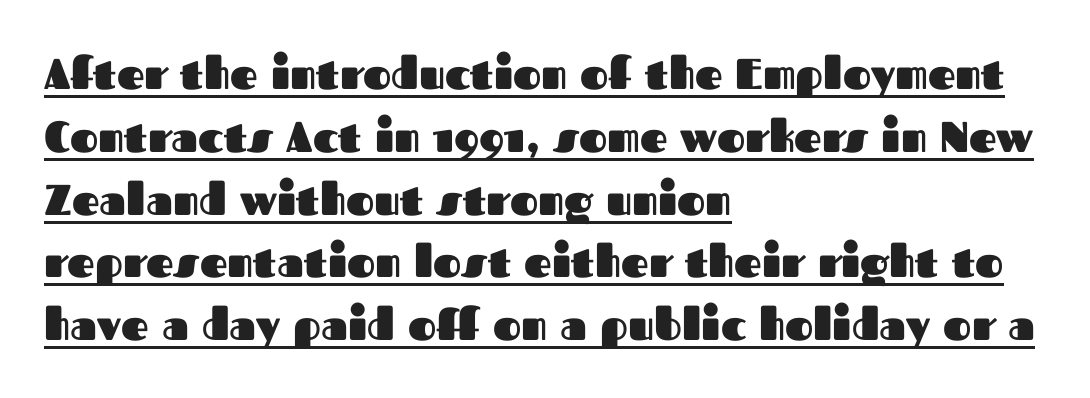
{"serif": "no", "italic": "no", "bold": "yes", "weight": "heavy", "width": "normal", "stroke_contrast": "medium", "x_height": "medium", "monospaced": "no", "underline": "yes", "align": "left", "line_spacing": "normal", "line_spacing_ratio": 1.46, "letter_spacing": "normal", "letter_spacing_em": 0.0, "glyph_px": 43}
